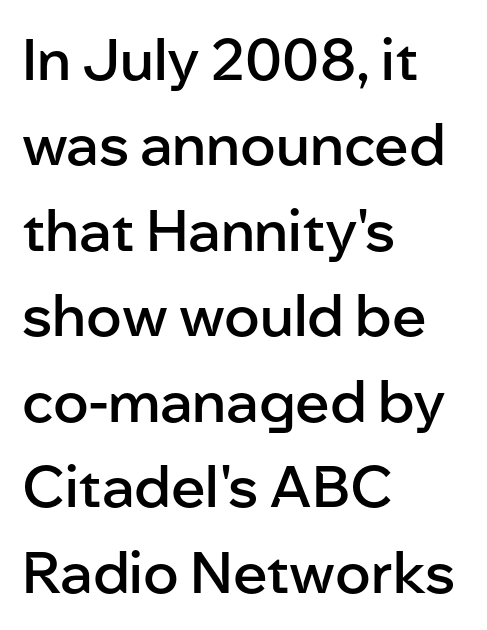
No extra tracking has been applied to these lines. This sample uses a sans-serif face. Glance below the letters and you will spot only blank space. Spacing verdict: proportional, widths tailored to each character. Which margin do the lines hug? The left one — the right edge is uneven. Is the type bold? Partly — it's a semibold, heavier than regular but not fully bold.
